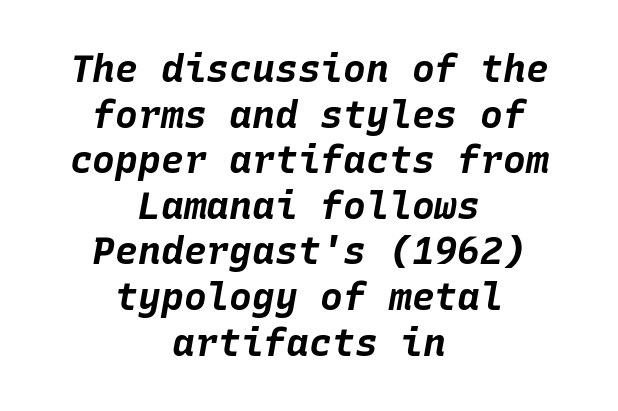
{"italic": "yes", "lean": "right", "slant_degrees": 10, "bold": "yes", "weight": "bold", "width": "normal", "stroke_contrast": "low", "x_height": "large", "monospaced": "yes", "underline": "no", "align": "center", "line_spacing_ratio": 1.2, "letter_spacing": "normal", "letter_spacing_em": 0.0, "glyph_px": 38}
